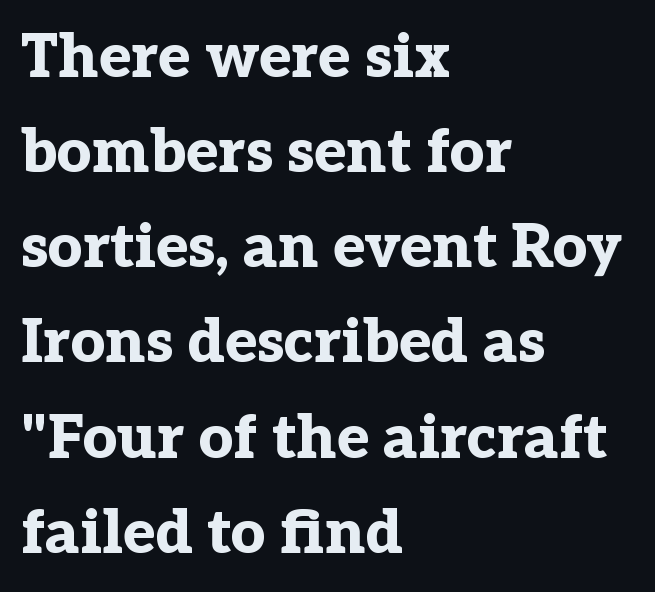
Q: Is the text bold? A: Yes.
Q: Is the text italic (slanted)? A: No, it is upright.
Q: Is the typeface a serif or a sans-serif typeface? A: Serif.
Q: Is the text underlined? A: No.
Q: How is the paragraph aligned? A: Left-aligned.
Q: Is the spacing between letters normal or unusually wide? A: Normal.
Q: Is the spacing between lines tight, normal or loose? A: Normal.
Q: Width (condensed, normal, or wide)? A: Normal.
Q: Stroke contrast? A: Low.
Q: x-height? A: Medium.
Q: Monospaced? A: No.
